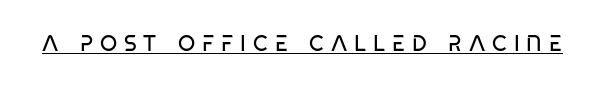
You could only call the tracking loose — the letters float apart. Quick note: underline on. Vertical stems look standard width or narrower in stroke.
